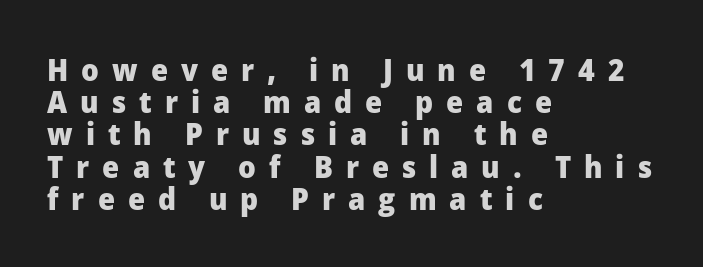
If you drew a line through each stem, it would be perfectly vertical. Horizontal bands of white between lines are thin slivers. Anything drawn beneath the words? Only blank space. The paragraph has a hard left edge and a soft right edge. Each word looks stretched out because of the extra space between its letters.
